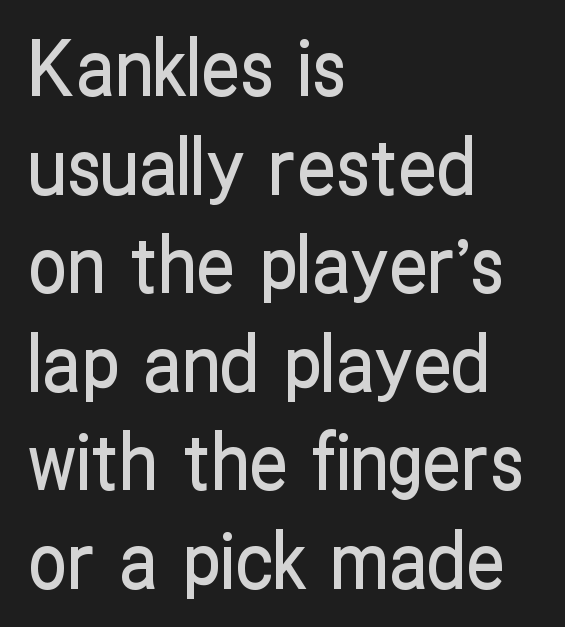
The image shows 77 px condensed sans-serif type, upright; set left-aligned, normal line spacing (1.28x), normal letter spacing, not underlined; low stroke contrast and a medium x-height.
